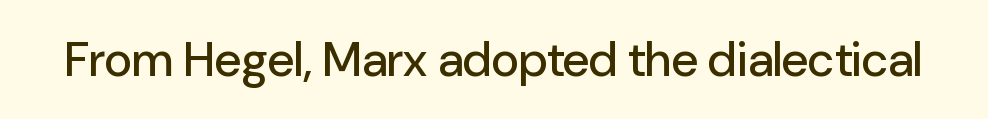
Inter-character spacing is left at the font's built-in metrics. The typography opts for an upright posture over an oblique one. Underline: absent. What kind of face is this? One without serifs — a sans. You could not count columns in this text — the font is proportionally spaced.
